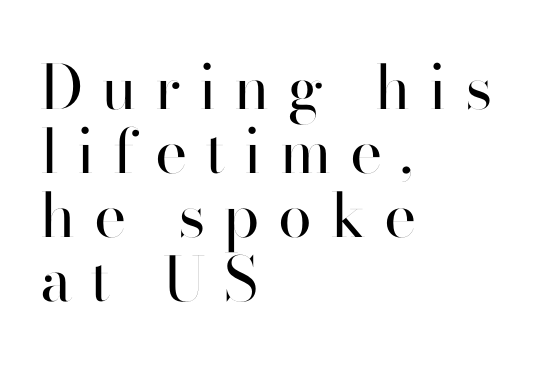
Q: Is the text bold? A: No.
Q: Is the text italic (slanted)? A: No, it is upright.
Q: Is the typeface a serif or a sans-serif typeface? A: Sans-serif.
Q: Is the text underlined? A: No.
Q: How is the paragraph aligned? A: Left-aligned.
Q: Is the spacing between letters normal or unusually wide? A: Unusually wide.
Q: Is the spacing between lines tight, normal or loose? A: Tight.
Q: Width (condensed, normal, or wide)? A: Normal.
Q: Stroke contrast? A: High.
Q: x-height? A: Small.
Q: Monospaced? A: No.
